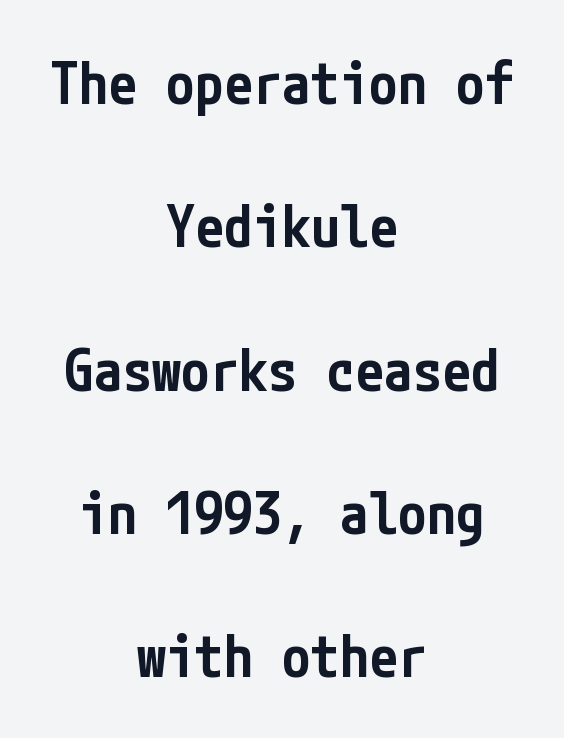
The image shows 58 px semibold, condensed sans-serif type, upright; set centered, loose line spacing (2.47x), normal letter spacing, not underlined; low stroke contrast and a medium x-height.
